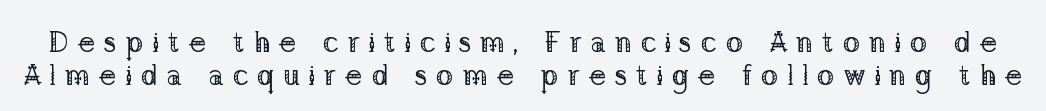
{"serif": "yes", "italic": "no", "bold": "no", "weight": "regular", "width": "normal", "stroke_contrast": "low", "x_height": "medium", "monospaced": "no", "underline": "no", "line_spacing": "tight", "line_spacing_ratio": 1.13, "letter_spacing": "wide", "letter_spacing_em": 0.29, "glyph_px": 29}
